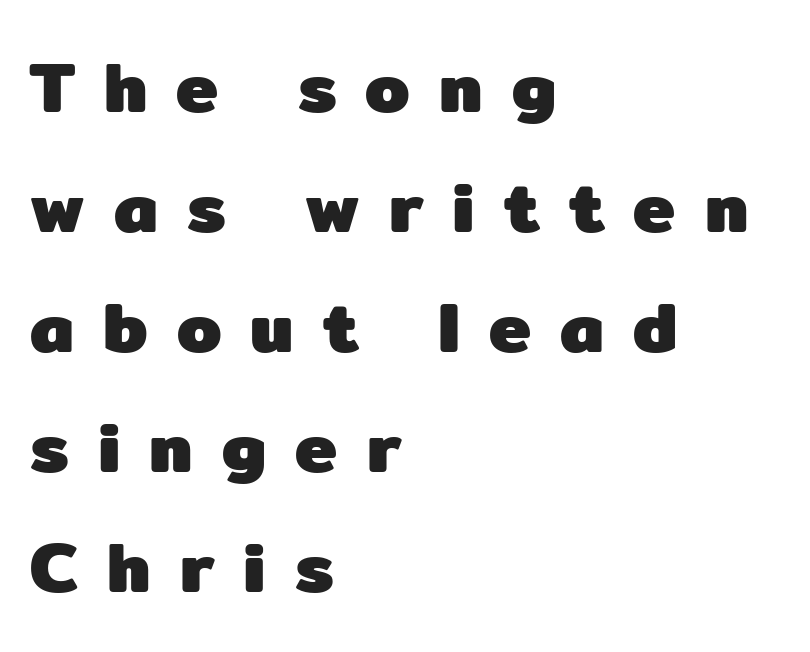
Is there any slant? The stems are plumb. Horizontally, the lines are justified to the leading edge only. The tracking jumps out immediately: characters are airy and widely separated. Proportional: the letters do not fall into vertical columns.
